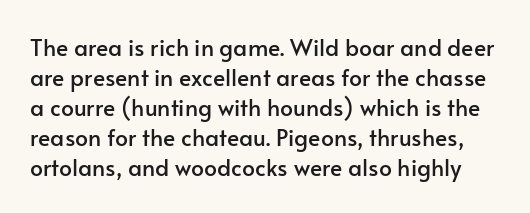
The image shows 23 px text type, upright; set normal line spacing (1.3x), normal letter spacing, not underlined.
